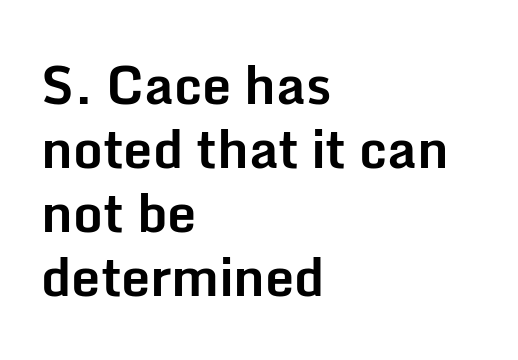
Q: Is the text bold? A: Yes.
Q: Is the text italic (slanted)? A: No, it is upright.
Q: Is the typeface a serif or a sans-serif typeface? A: Sans-serif.
Q: Is the text underlined? A: No.
Q: How is the paragraph aligned? A: Left-aligned.
Q: Is the spacing between letters normal or unusually wide? A: Normal.
Q: Width (condensed, normal, or wide)? A: Normal.
Q: Stroke contrast? A: Low.
Q: x-height? A: Medium.
Q: Monospaced? A: No.
